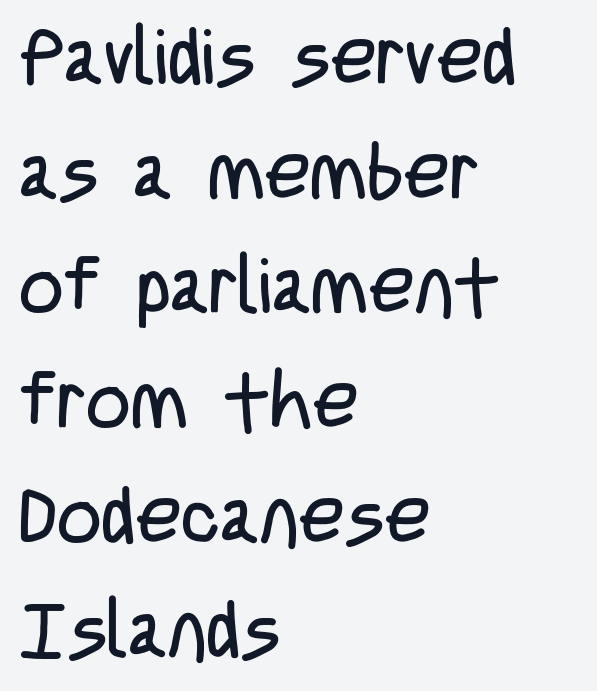
Q: Is the text bold? A: No.
Q: Is the text italic (slanted)? A: No, it is upright.
Q: Is the typeface a serif or a sans-serif typeface? A: Sans-serif.
Q: Is the text underlined? A: No.
Q: How is the paragraph aligned? A: Left-aligned.
Q: Is the spacing between letters normal or unusually wide? A: Normal.
Q: Is the spacing between lines tight, normal or loose? A: Normal.
Q: Width (condensed, normal, or wide)? A: Condensed.
Q: Stroke contrast? A: Low.
Q: x-height? A: Large.
Q: Monospaced? A: No.
